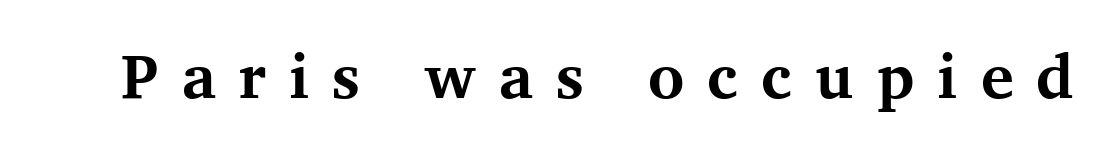
{"serif": "yes", "italic": "no", "bold": "yes", "weight": "bold", "width": "normal", "stroke_contrast": "medium", "x_height": "medium", "monospaced": "no", "underline": "no", "letter_spacing": "wide", "letter_spacing_em": 0.37, "glyph_px": 62}
